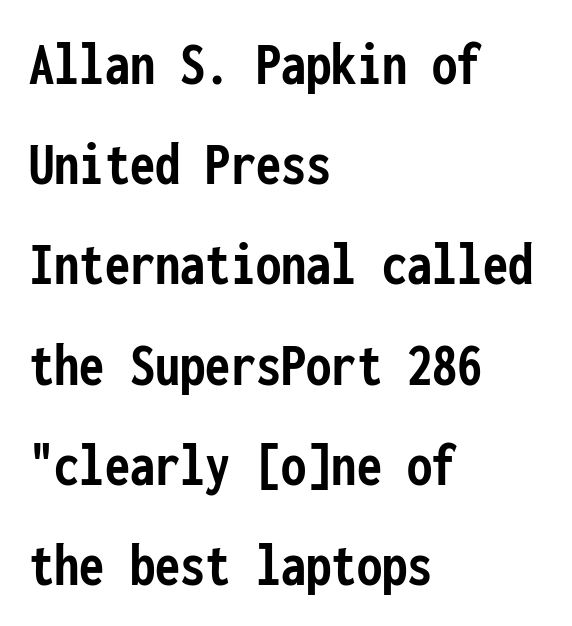
The image shows 63 px semibold, condensed sans-serif type, upright, monospaced; set left-aligned, normal line spacing (1.59x), normal letter spacing, not underlined; low stroke contrast and a medium x-height.
